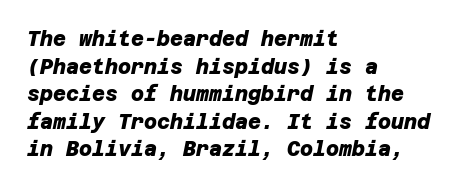
Q: Is the text bold? A: Yes.
Q: Is the text underlined? A: No.
Q: How is the paragraph aligned? A: Left-aligned.
Q: Is the spacing between letters normal or unusually wide? A: Normal.
Q: Is the spacing between lines tight, normal or loose? A: Normal.
